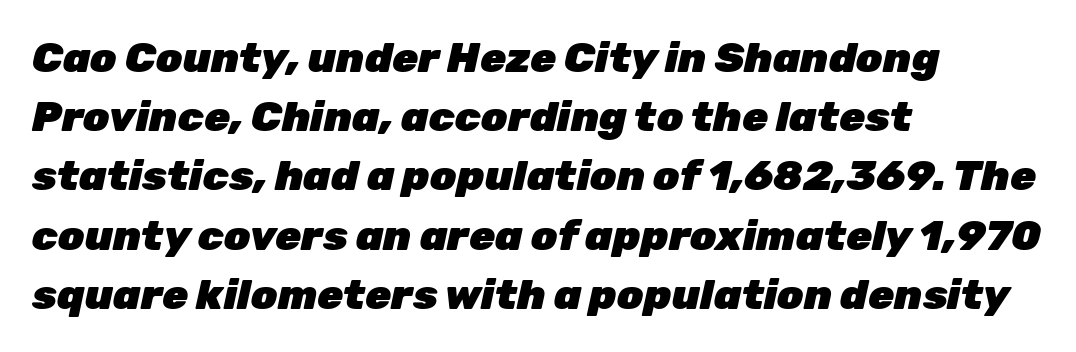
{"italic": "yes", "lean": "right", "slant_degrees": 12, "bold": "yes", "weight": "heavy", "width": "normal", "stroke_contrast": "low", "x_height": "medium", "monospaced": "no", "underline": "no", "align": "left", "line_spacing": "normal", "line_spacing_ratio": 1.41, "letter_spacing": "normal", "letter_spacing_em": 0.0, "glyph_px": 42}
